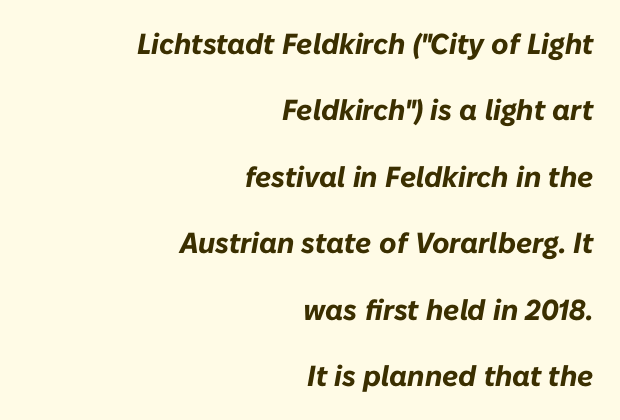
Q: Is the text bold? A: Yes.
Q: Is the text italic (slanted)? A: Yes, it leans right by about 10 degrees.
Q: Is the text underlined? A: No.
Q: How is the paragraph aligned? A: Right-aligned.
Q: Is the spacing between letters normal or unusually wide? A: Normal.
Q: Is the spacing between lines tight, normal or loose? A: Loose.
Q: Width (condensed, normal, or wide)? A: Normal.
Q: Stroke contrast? A: Low.
Q: x-height? A: Medium.
Q: Monospaced? A: No.
